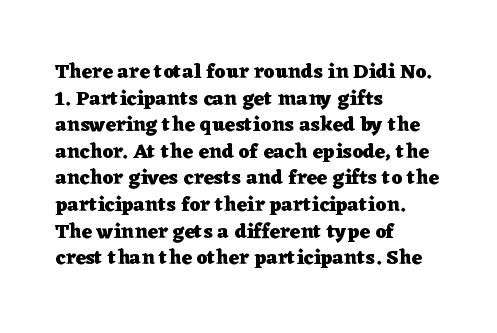
Q: Is the text bold? A: Yes.
Q: Is the text italic (slanted)? A: No, it is upright.
Q: Is the text underlined? A: No.
Q: How is the paragraph aligned? A: Left-aligned.
Q: Is the spacing between letters normal or unusually wide? A: Normal.
Q: Is the spacing between lines tight, normal or loose? A: Normal.
